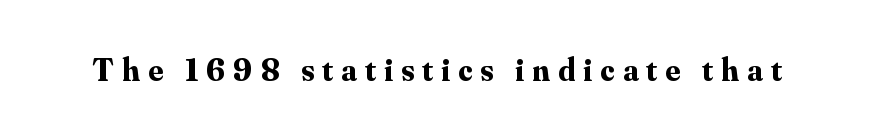
No italicization has been applied; the sample stays upright. In terms of weight, the rendering is a true, heavy bold. Here the designer chose a conventional face with non-uniform glyph widths. The passage shown has open, widely tracked lettering throughout.
